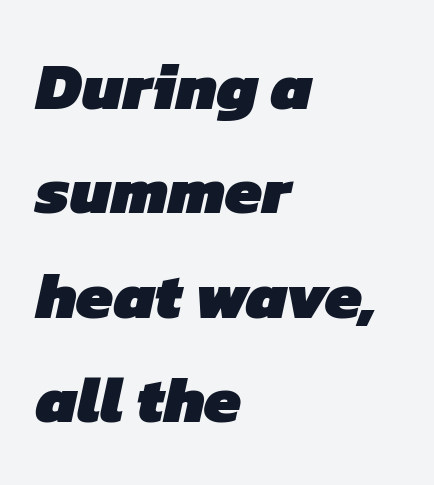
Q: Is the text bold? A: Yes.
Q: Is the typeface a serif or a sans-serif typeface? A: Sans-serif.
Q: Is the text underlined? A: No.
Q: How is the paragraph aligned? A: Left-aligned.
Q: Is the spacing between letters normal or unusually wide? A: Normal.
Q: Is the spacing between lines tight, normal or loose? A: Normal.
Q: Width (condensed, normal, or wide)? A: Normal.
Q: Stroke contrast? A: Low.
Q: x-height? A: Medium.
Q: Monospaced? A: No.
